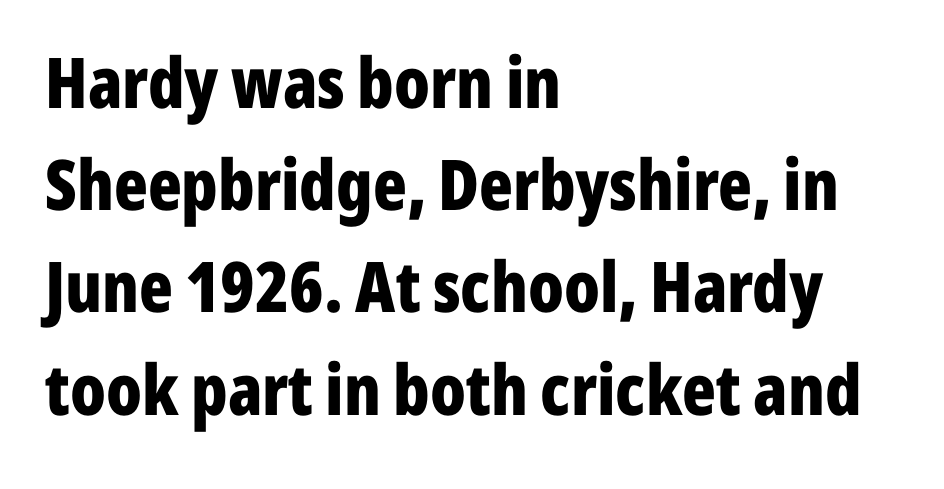
Q: Is the text bold? A: Yes.
Q: Is the text italic (slanted)? A: No, it is upright.
Q: Is the typeface a serif or a sans-serif typeface? A: Sans-serif.
Q: Is the text underlined? A: No.
Q: How is the paragraph aligned? A: Left-aligned.
Q: Is the spacing between letters normal or unusually wide? A: Normal.
Q: Is the spacing between lines tight, normal or loose? A: Normal.
Q: Width (condensed, normal, or wide)? A: Condensed.
Q: Stroke contrast? A: Low.
Q: x-height? A: Medium.
Q: Monospaced? A: No.
